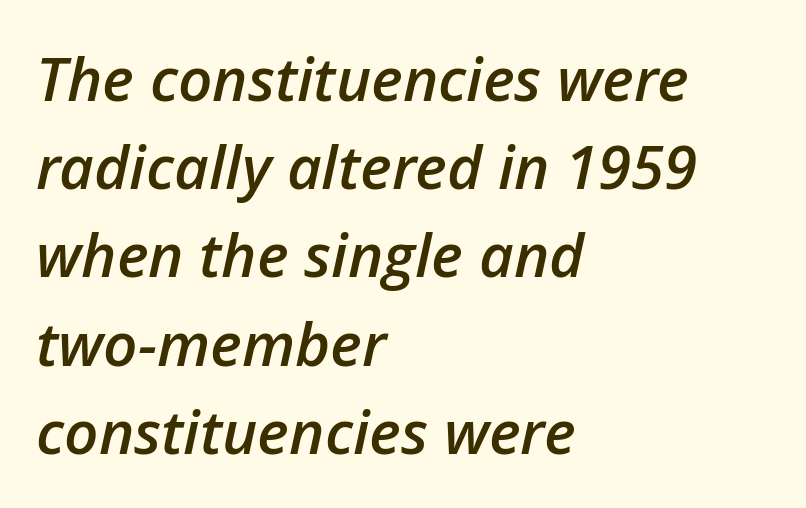
The image shows 60 px semibold type, italic (leaning right); set left-aligned, normal line spacing (1.47x), normal letter spacing, not underlined; low stroke contrast and a medium x-height.
